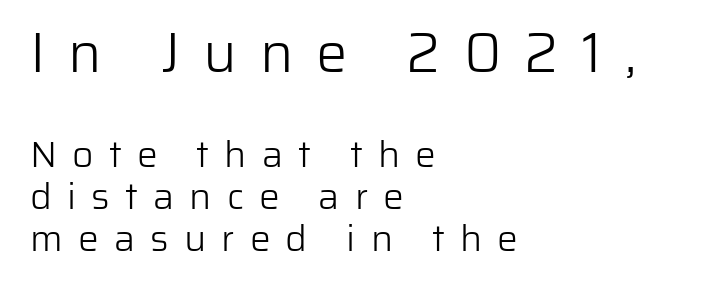
{"serif": "no", "italic": "no", "bold": "no", "weight": "light", "width": "normal", "stroke_contrast": "low", "x_height": "medium", "monospaced": "no", "underline": "no", "align": "left", "line_spacing": "tight", "line_spacing_ratio": 1.14, "letter_spacing": "wide", "letter_spacing_em": 0.41, "larger_block": "first", "size_ratio": 1.51, "glyph_px": 56}
